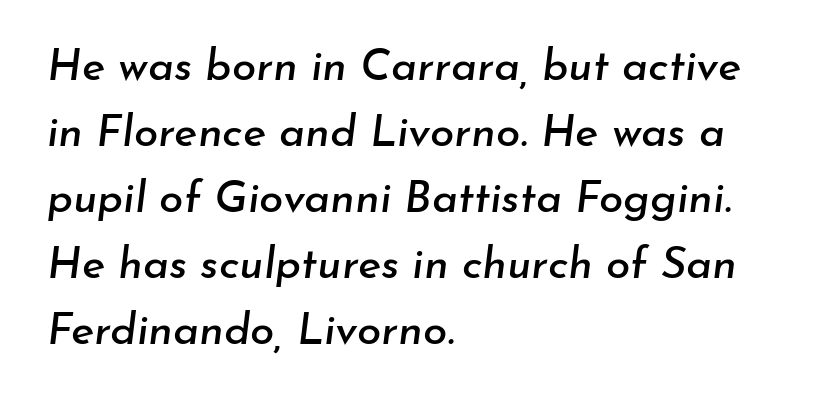
Q: Is the text italic (slanted)? A: Yes, it leans right by about 7 degrees.
Q: Is the text underlined? A: No.
Q: How is the paragraph aligned? A: Left-aligned.
Q: Is the spacing between letters normal or unusually wide? A: Normal.
Q: Is the spacing between lines tight, normal or loose? A: Normal.
Q: Width (condensed, normal, or wide)? A: Normal.
Q: Stroke contrast? A: Low.
Q: x-height? A: Small.
Q: Monospaced? A: No.
